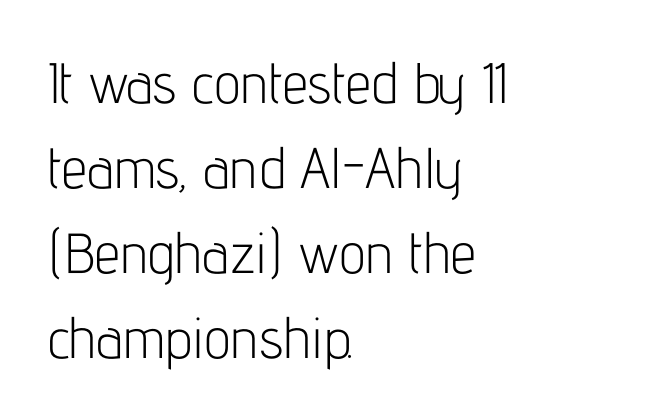
Caption: face not bold, strokes unweighted. The letters stand straight up with perfectly vertical stems. Quick note: interline space is typical. This rendering employs a face without finishing strokes, i.e., a sans-serif. Look at the tracking — it's just the regular setting, nothing added.
